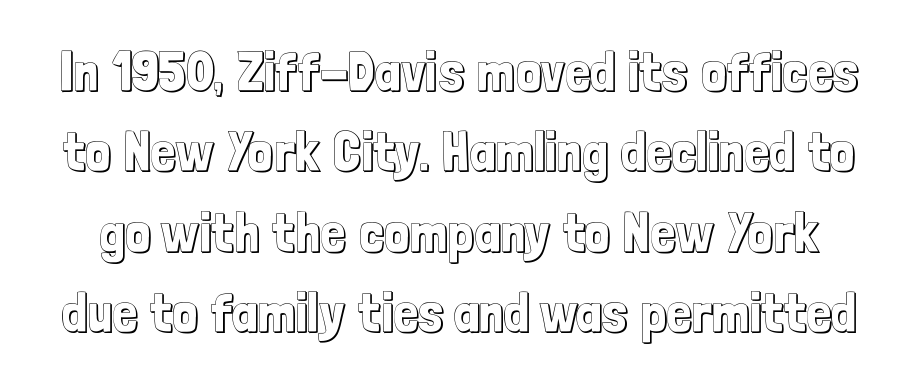
{"italic": "no", "width": "condensed", "x_height": "medium", "monospaced": "no", "underline": "no", "line_spacing": "normal", "line_spacing_ratio": 1.46, "letter_spacing": "normal", "letter_spacing_em": 0.0, "glyph_px": 55}
